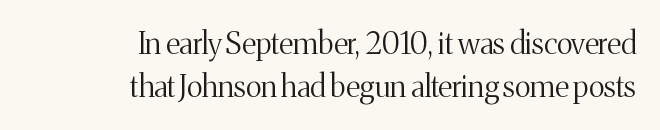
The image shows 30 px light serif type, upright; set right-aligned, normal line spacing (1.43x), normal letter spacing, not underlined; medium stroke contrast and a medium x-height.
